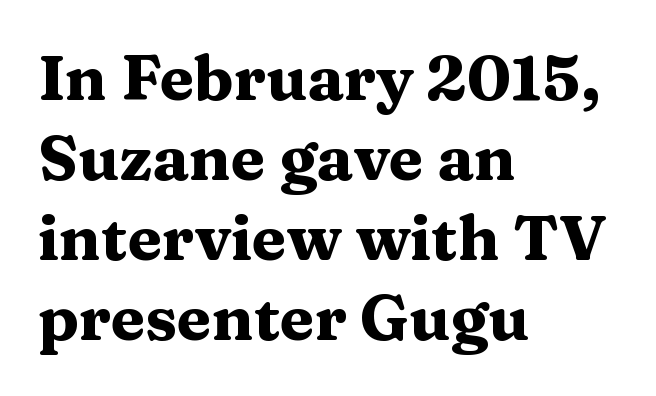
The image shows 63 px heavy, wide serif type, upright; set left-aligned, normal line spacing (1.27x), normal letter spacing, not underlined; medium stroke contrast and a medium x-height.
